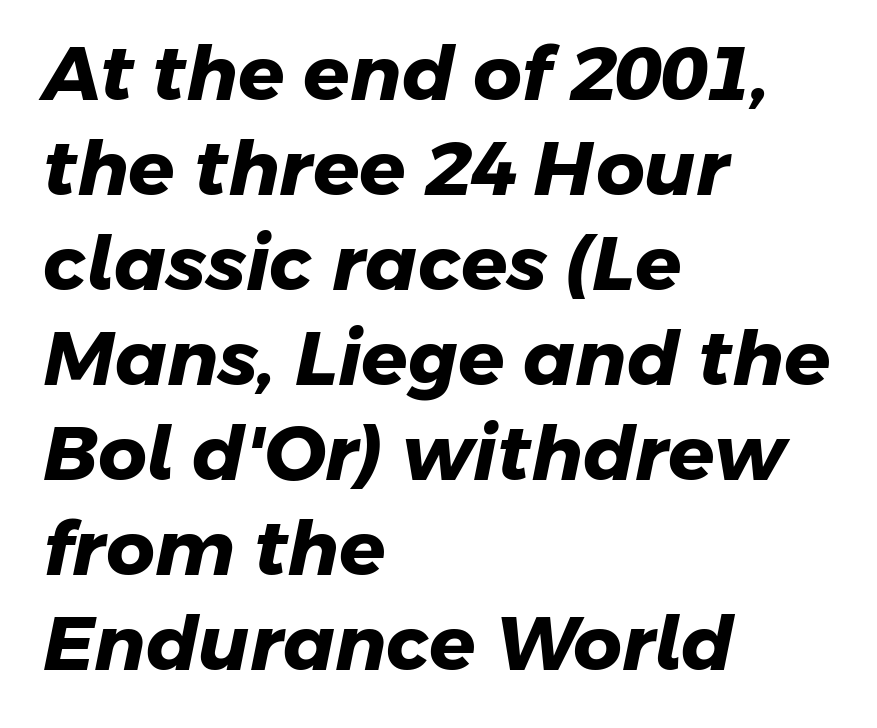
The image shows 76 px heavy sans-serif type; set left-aligned, normal line spacing (1.25x), normal letter spacing, not underlined; low stroke contrast and a medium x-height.
